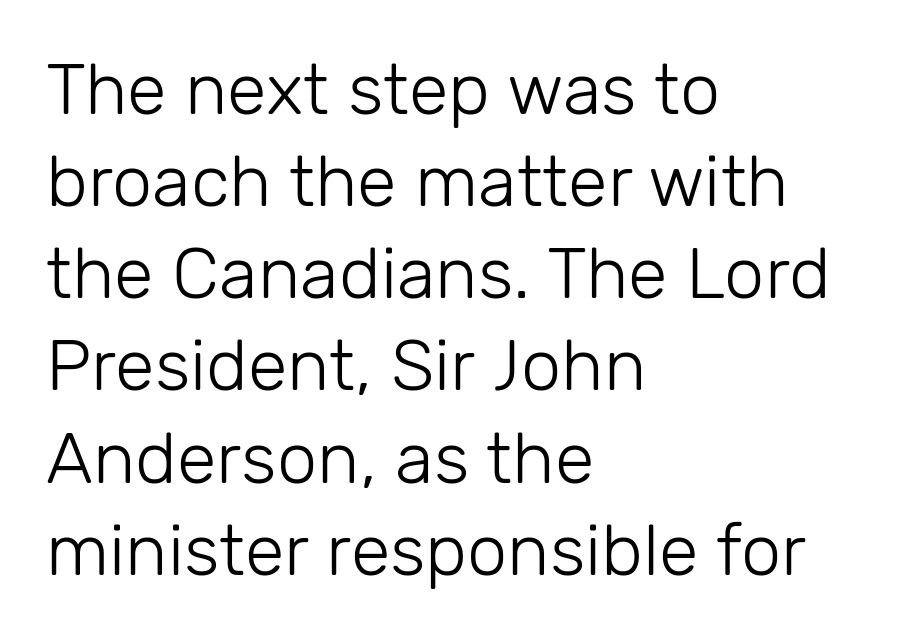
Characters follow at the spacing the type designer built in. If you drew a ruler down the left edge, every line would touch it. Here the designer chose a conventional face with non-uniform glyph widths. This is not heavy type; no bold has been used.
